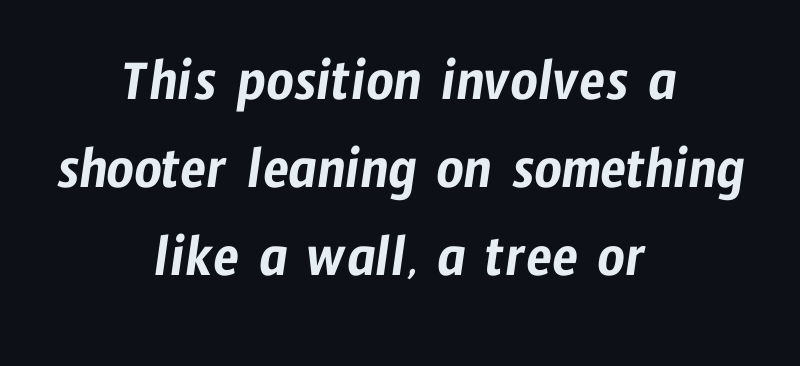
{"serif": "no", "width": "condensed", "stroke_contrast": "low", "x_height": "medium", "monospaced": "no", "underline": "no", "align": "center", "line_spacing": "normal", "line_spacing_ratio": 1.47, "letter_spacing": "normal", "letter_spacing_em": 0.0, "glyph_px": 60}
